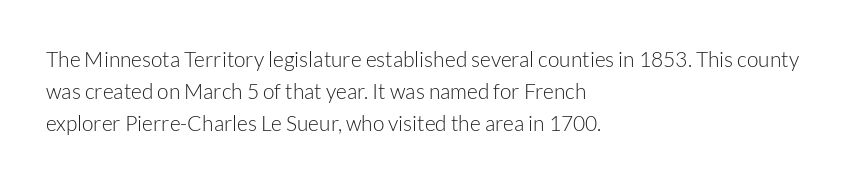
The image shows 21 px text type, upright; set left-aligned, normal line spacing (1.53x), normal letter spacing, not underlined.
